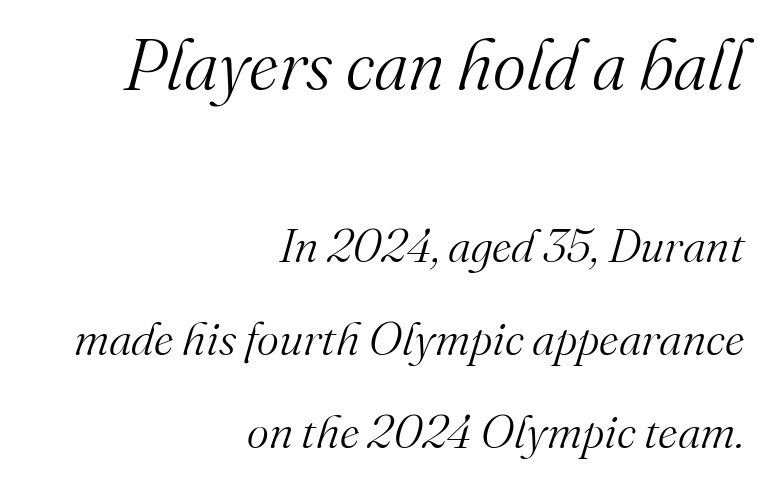
You could not count columns in this text — the font is proportionally spaced. The letters look calm and open, with moderate or lighter stems. You get the large type first, then a drop to smaller type. The whole block is typeset with a tilt. The string is rendered with underlining switched off. The vertical gap from one line to the next is large.
